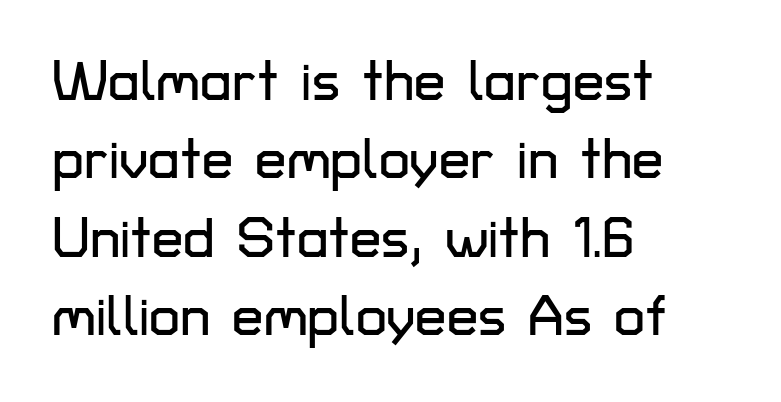
The image shows 56 px sans-serif type, upright; set left-aligned, normal line spacing (1.4x), normal letter spacing, not underlined; low stroke contrast and a medium x-height.
